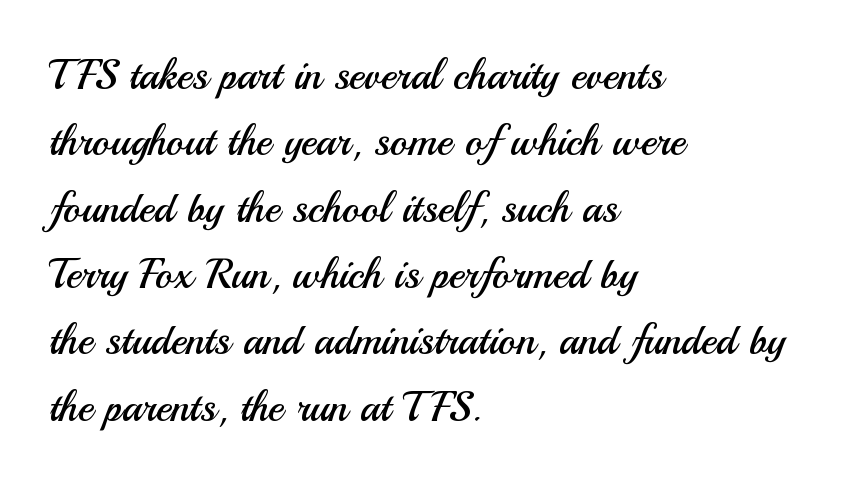
A sans-serif font was chosen for this passage. A typesetter would call this leading conventional body-copy spacing. Caption: multi-line text, flush left, ragged right. Bold? No — there's no thickening of the strokes.
